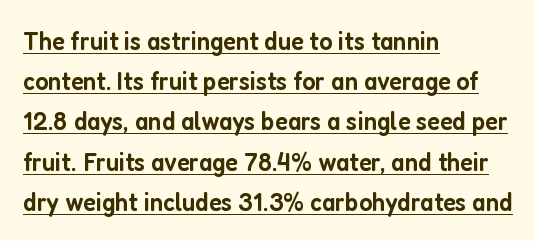
There is no visible air inserted between adjacent glyphs. Interline gaps are of average width in this sample. Leftover space on each line is placed entirely after the last word. A somewhat darkened texture: the type is semibold rather than bold.
